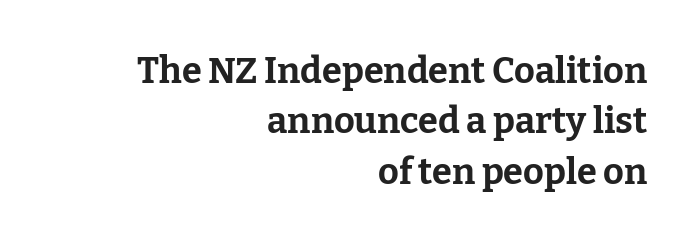
Q: Is the text bold? A: Yes.
Q: Is the text italic (slanted)? A: No, it is upright.
Q: Is the typeface a serif or a sans-serif typeface? A: Serif.
Q: Is the text underlined? A: No.
Q: How is the paragraph aligned? A: Right-aligned.
Q: Is the spacing between letters normal or unusually wide? A: Normal.
Q: Is the spacing between lines tight, normal or loose? A: Normal.
Q: Width (condensed, normal, or wide)? A: Normal.
Q: Stroke contrast? A: Low.
Q: x-height? A: Medium.
Q: Monospaced? A: No.
